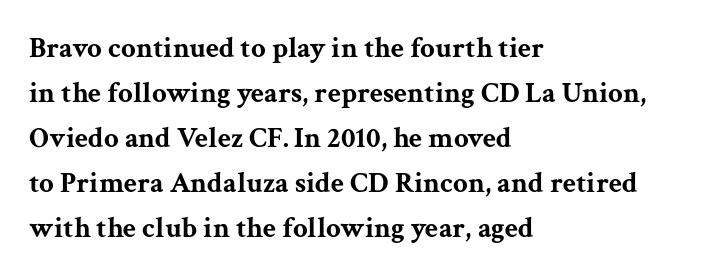
{"serif": "yes", "italic": "no", "bold": "yes", "weight": "bold", "width": "wide", "stroke_contrast": "medium", "x_height": "medium", "monospaced": "no", "underline": "no", "align": "left", "line_spacing": "normal", "line_spacing_ratio": 1.55, "letter_spacing": "normal", "letter_spacing_em": 0.0, "glyph_px": 29}
